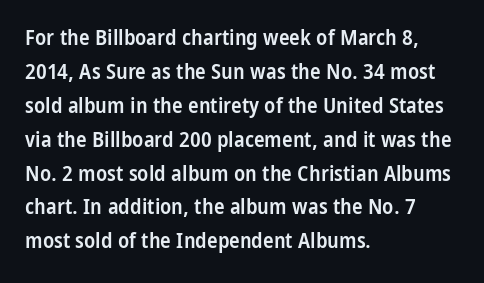
The image shows 22 px text type, upright; set left-aligned, normal line spacing (1.54x), normal letter spacing, not underlined.
